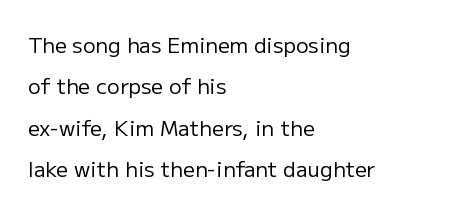
{"italic": "no", "bold": "no", "underline": "no", "align": "left", "line_spacing": "loose", "line_spacing_ratio": 1.97, "letter_spacing": "normal", "letter_spacing_em": 0.0, "glyph_px": 21}
